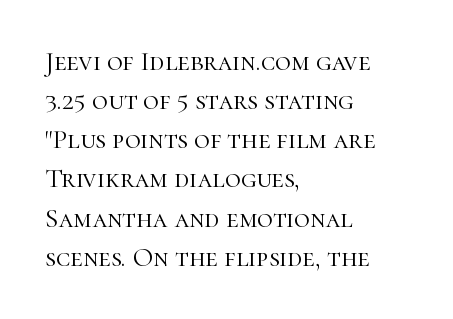
Q: Is the text bold? A: No.
Q: Is the text italic (slanted)? A: No, it is upright.
Q: Is the text underlined? A: No.
Q: How is the paragraph aligned? A: Left-aligned.
Q: Is the spacing between letters normal or unusually wide? A: Normal.
Q: Is the spacing between lines tight, normal or loose? A: Normal.
